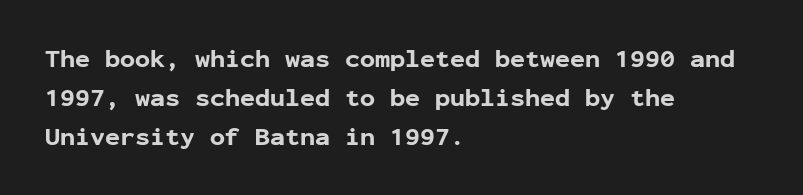
Q: Is the text bold? A: Yes.
Q: Is the text italic (slanted)? A: No, it is upright.
Q: Is the text underlined? A: No.
Q: How is the paragraph aligned? A: Left-aligned.
Q: Is the spacing between letters normal or unusually wide? A: Normal.
Q: Is the spacing between lines tight, normal or loose? A: Normal.
